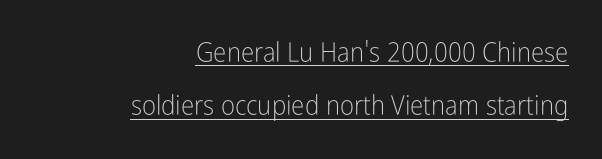
Q: Is the text bold? A: No.
Q: Is the text italic (slanted)? A: No, it is upright.
Q: Is the text underlined? A: Yes.
Q: How is the paragraph aligned? A: Right-aligned.
Q: Is the spacing between letters normal or unusually wide? A: Normal.
Q: Is the spacing between lines tight, normal or loose? A: Loose.
